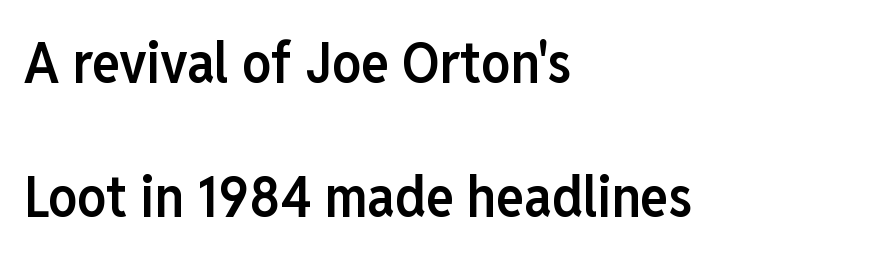
This is the regular roman posture of the typeface. A typesetter would call this zero additional tracking. The font family rendered here belongs to the sans-serif group. Words float on clear page, feet unadorned. Line spacing here is loose.
